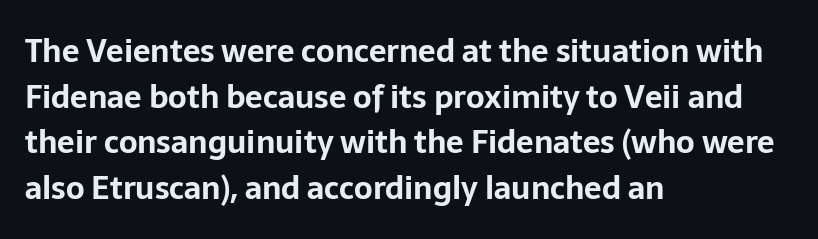
{"serif": "no", "italic": "no", "bold": "yes", "weight": "bold", "width": "normal", "stroke_contrast": "low", "x_height": "medium", "monospaced": "no", "underline": "no", "align": "left", "line_spacing": "normal", "line_spacing_ratio": 1.47, "letter_spacing": "normal", "letter_spacing_em": 0.0, "glyph_px": 31}
